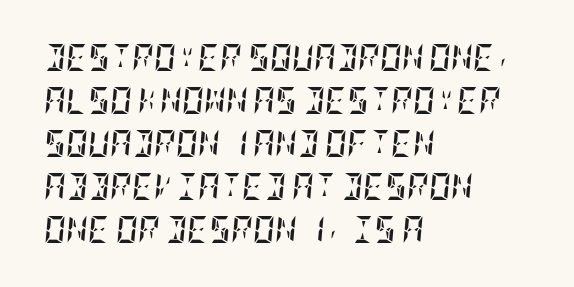
The image shows 27 px bold type, italic (leaning right); set left-aligned, normal line spacing (1.59x), normal letter spacing, not underlined.
